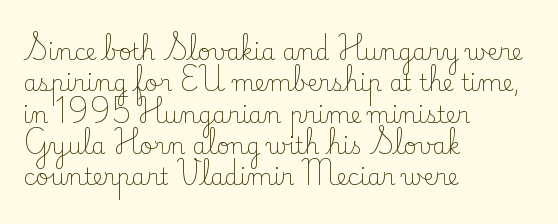
Q: Is the text bold? A: No.
Q: Is the text italic (slanted)? A: No, it is upright.
Q: Is the text underlined? A: No.
Q: How is the paragraph aligned? A: Left-aligned.
Q: Is the spacing between letters normal or unusually wide? A: Normal.
Q: Is the spacing between lines tight, normal or loose? A: Normal.
